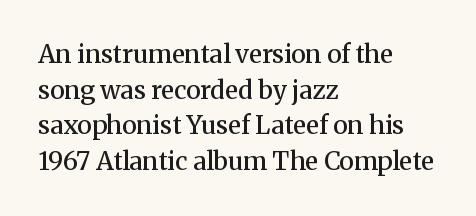
The image shows 25 px text type, upright; set left-aligned, normal line spacing (1.43x), normal letter spacing, not underlined.
